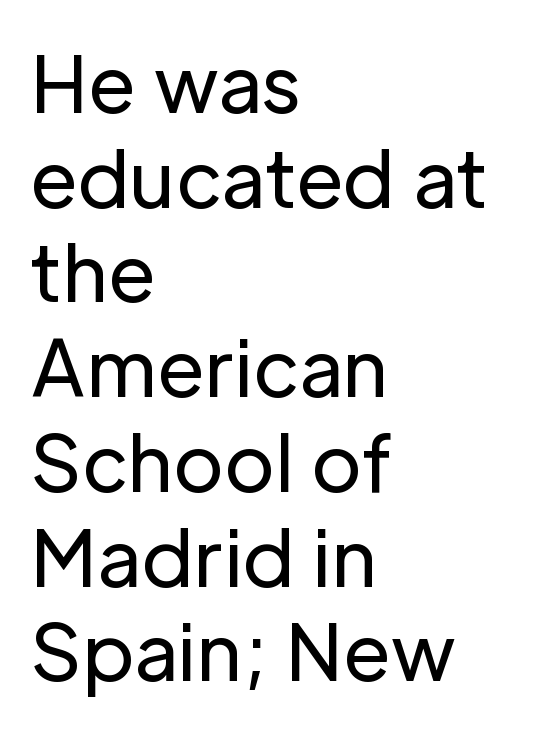
Caption: standard tracking, unaltered. Do the letters lean? They stand straight. The face used here is proportionally spaced, like ordinary book or web type. This reads as an unemphasized weight, regular at the heaviest. Font category for this specimen: sans-serif. Type without underlining.
